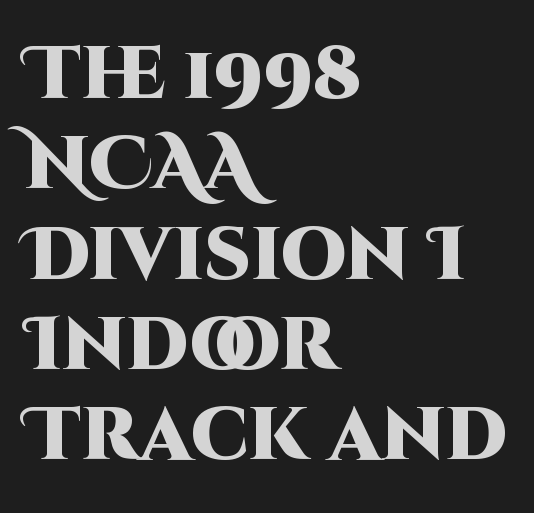
You'd pick this weight for a headline — it's a proper bold. Words appear dense and cohesive because spacing is normal. Just letters on the line, the space beneath them empty. This sample has the flowing, uneven cadence of proportional lettering. The letters stand straight up with perfectly vertical stems. The rendering anchors every line to the left-hand side.
